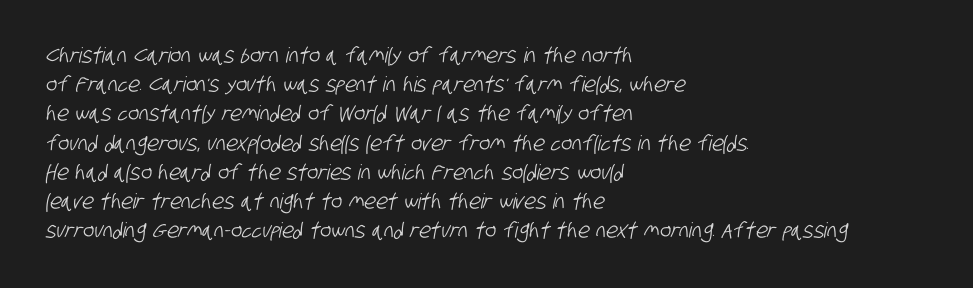
The gaps between neighbouring characters are ordinary and unremarkable. Compared with a centered layout, this one pins lines to the left instead. Decoration check: the copy has no underline. Baseline-to-baseline distance is the conventional proportion of letter height.
